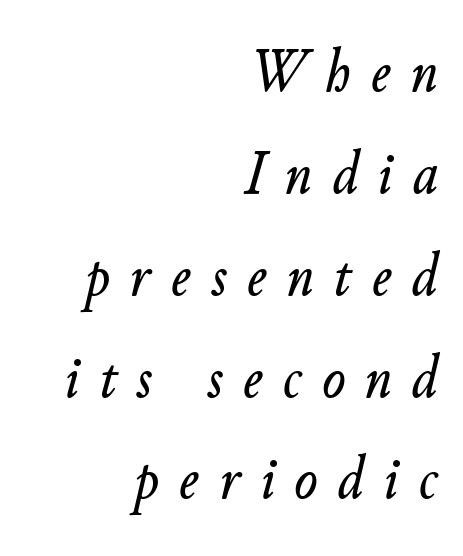
Q: Is the text italic (slanted)? A: Yes, it leans right by about 11 degrees.
Q: Is the text underlined? A: No.
Q: How is the paragraph aligned? A: Right-aligned.
Q: Is the spacing between letters normal or unusually wide? A: Unusually wide.
Q: Is the spacing between lines tight, normal or loose? A: Normal.
Q: Width (condensed, normal, or wide)? A: Normal.
Q: Stroke contrast? A: Low.
Q: x-height? A: Small.
Q: Monospaced? A: No.
